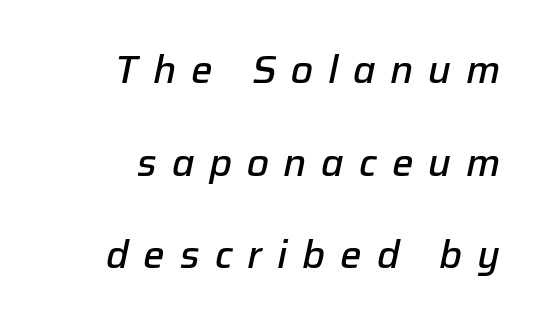
{"italic": "yes", "lean": "right", "slant_degrees": 12, "bold": "semi", "weight": "semibold", "width": "normal", "stroke_contrast": "low", "x_height": "medium", "monospaced": "no", "underline": "no", "align": "right", "line_spacing": "loose", "line_spacing_ratio": 2.44, "letter_spacing": "wide", "letter_spacing_em": 0.39, "glyph_px": 38}
